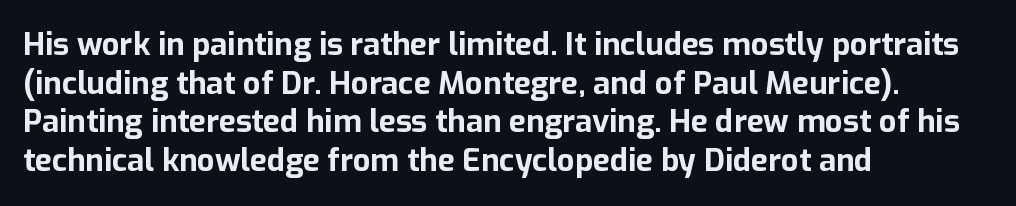
The image shows 31 px bold sans-serif type, upright; set left-aligned, normal line spacing (1.25x), normal letter spacing, not underlined; low stroke contrast and a medium x-height.
